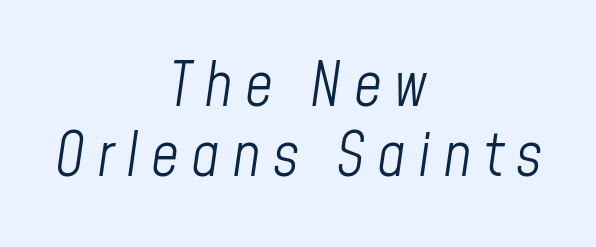
The image shows 61 px light, condensed type, italic (leaning right); set centered, tight line spacing (1.15x), unusually wide letter spacing (+0.2 em), not underlined; low stroke contrast and a medium x-height.
